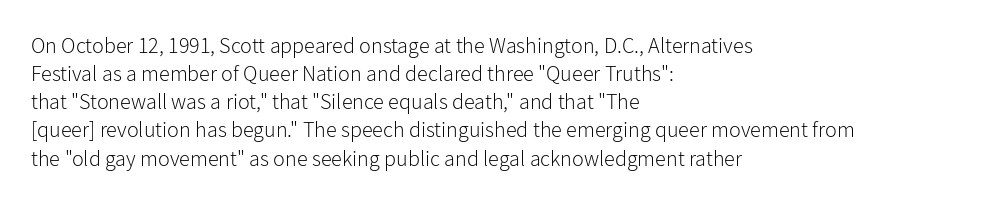
{"italic": "no", "bold": "no", "underline": "no", "align": "left", "line_spacing": "normal", "line_spacing_ratio": 1.28, "letter_spacing": "normal", "letter_spacing_em": 0.0, "glyph_px": 22}
